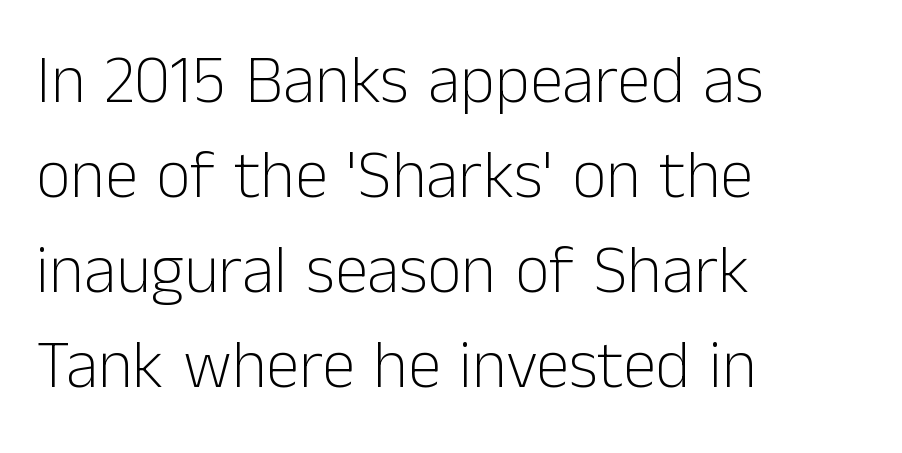
Unlike a traditional serif, this face leaves its strokes unadorned. Whoever set this chose a conventional vertical rhythm. Heft: none added — not bold. Note the varied advance widths — an 'i' is clearly narrower than an 'm'.
